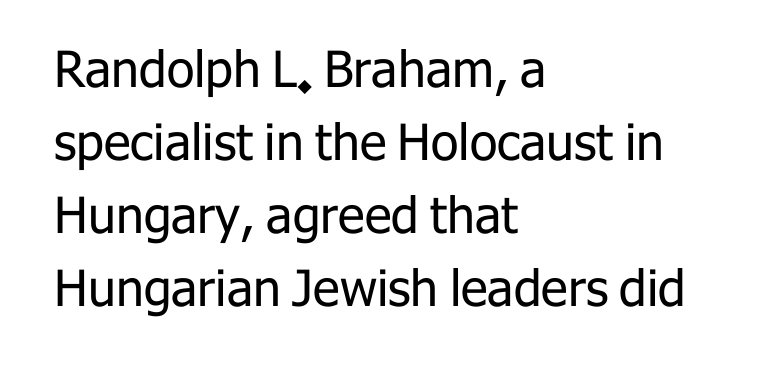
Q: Is the text bold? A: No.
Q: Is the text italic (slanted)? A: No, it is upright.
Q: Is the typeface a serif or a sans-serif typeface? A: Sans-serif.
Q: Is the text underlined? A: No.
Q: How is the paragraph aligned? A: Left-aligned.
Q: Is the spacing between letters normal or unusually wide? A: Normal.
Q: Is the spacing between lines tight, normal or loose? A: Normal.
Q: Width (condensed, normal, or wide)? A: Normal.
Q: Stroke contrast? A: Low.
Q: x-height? A: Medium.
Q: Monospaced? A: No.
